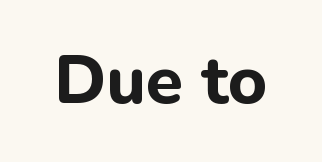
The image shows 67 px bold sans-serif type, upright; set normal letter spacing, not underlined; low stroke contrast and a medium x-height.
